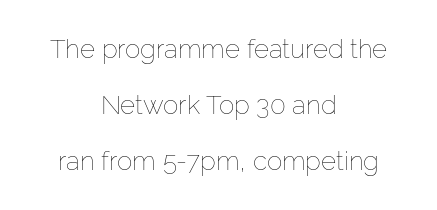
The image shows 26 px text type, upright; set centered, loose line spacing (2.15x), normal letter spacing, not underlined.
